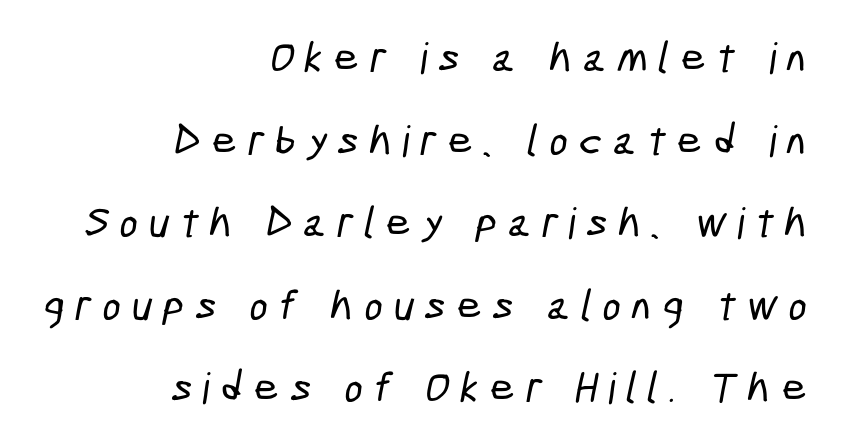
In terms of letterspacing, this is a distinctly airy, spread setting. The rendering shows plain stroke endings on the letterforms — a sans-serif design. Do the characters align in a grid? No, the font is proportional. Loosely led — the rows are spread out.
